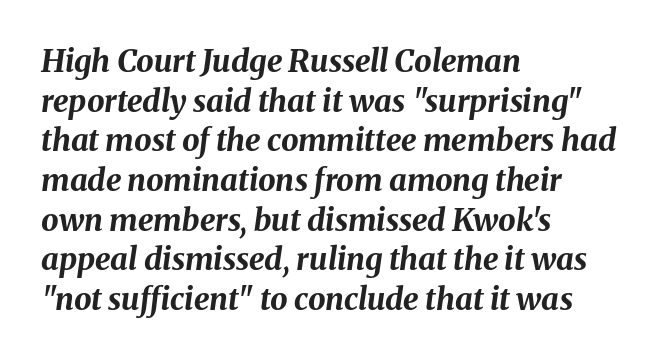
{"italic": "yes", "lean": "right", "slant_degrees": 8, "bold": "yes", "weight": "bold", "width": "normal", "stroke_contrast": "medium", "x_height": "medium", "monospaced": "no", "underline": "no", "align": "left", "line_spacing": "normal", "line_spacing_ratio": 1.28, "letter_spacing": "normal", "letter_spacing_em": 0.0, "glyph_px": 31}
